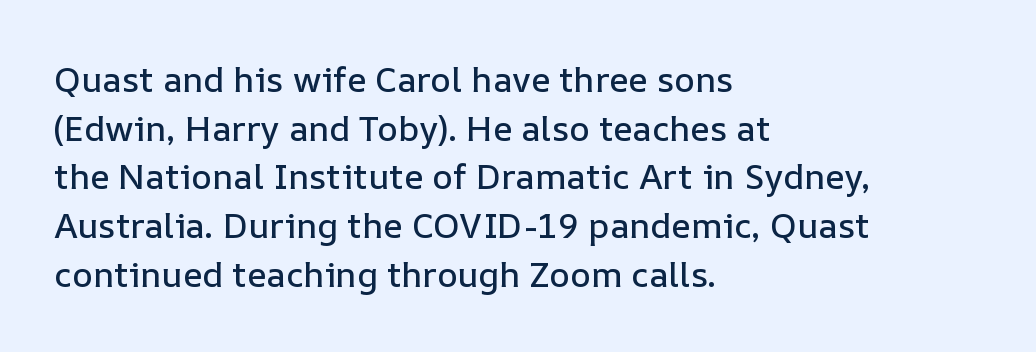
{"italic": "no", "width": "normal", "stroke_contrast": "low", "x_height": "medium", "monospaced": "no", "underline": "no", "align": "left", "line_spacing": "normal", "line_spacing_ratio": 1.39, "letter_spacing": "normal", "letter_spacing_em": 0.0, "glyph_px": 35}
